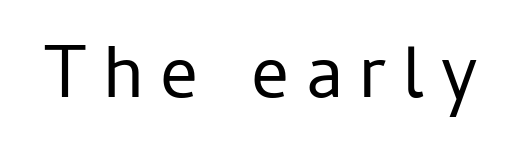
{"serif": "no", "italic": "no", "bold": "no", "weight": "regular", "width": "normal", "stroke_contrast": "low", "x_height": "medium", "monospaced": "no", "underline": "no", "letter_spacing": "wide", "letter_spacing_em": 0.22, "glyph_px": 75}
